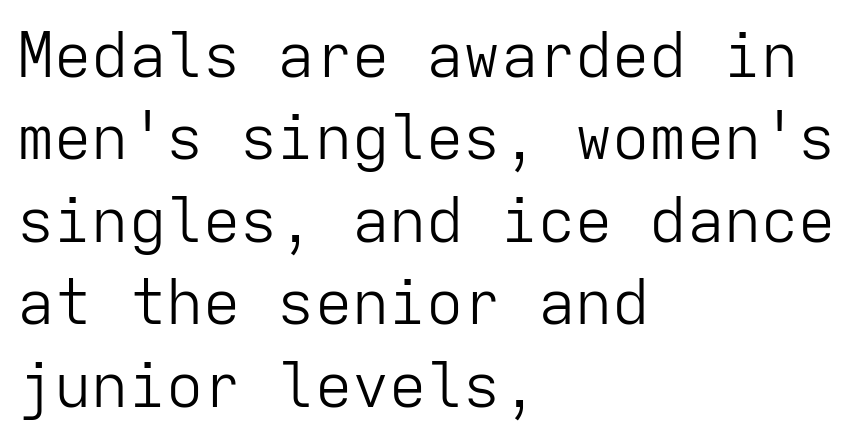
Nothing sits at the stroke ends, so this counts as sans-serif. Upright lettering throughout. The lines sit at an ordinary, default distance from one another. Think of a typewriter: that constant character pitch is what you see here.
